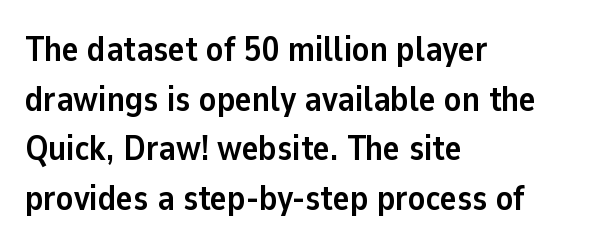
{"serif": "no", "italic": "no", "bold": "yes", "weight": "semibold", "width": "normal", "stroke_contrast": "low", "x_height": "medium", "monospaced": "no", "underline": "no", "align": "left", "line_spacing": "normal", "line_spacing_ratio": 1.42, "letter_spacing": "normal", "letter_spacing_em": 0.0, "glyph_px": 35}
